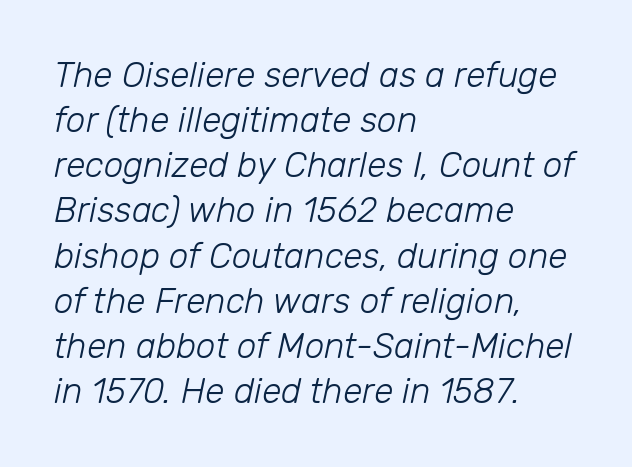
{"italic": "yes", "lean": "right", "slant_degrees": 12, "bold": "no", "weight": "light", "width": "normal", "stroke_contrast": "low", "x_height": "medium", "monospaced": "no", "underline": "no", "align": "left", "line_spacing": "normal", "line_spacing_ratio": 1.29, "letter_spacing": "normal", "letter_spacing_em": 0.0, "glyph_px": 35}
